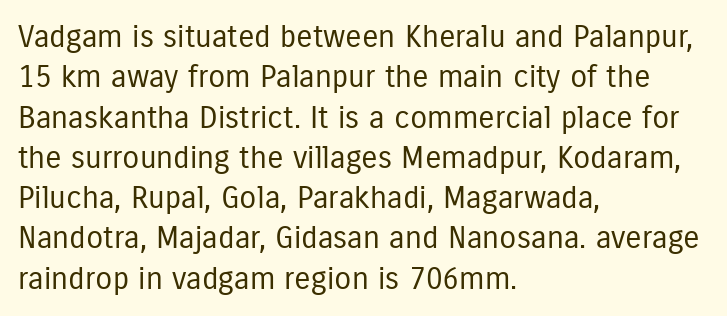
{"serif": "no", "italic": "no", "bold": "no", "weight": "regular", "width": "condensed", "stroke_contrast": "low", "x_height": "medium", "monospaced": "no", "underline": "no", "align": "left", "line_spacing": "normal", "line_spacing_ratio": 1.3, "letter_spacing": "normal", "letter_spacing_em": 0.0, "glyph_px": 31}
